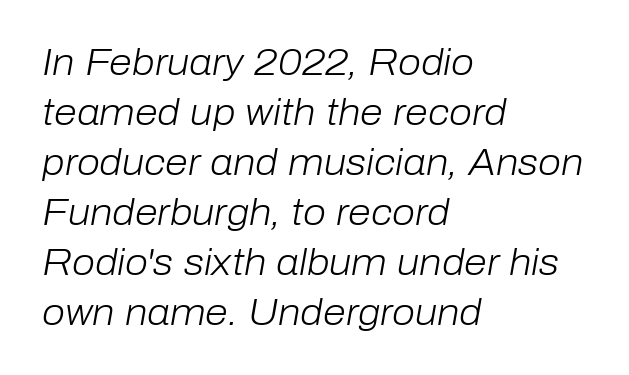
The image shows 37 px light type, italic (leaning right); set left-aligned, normal line spacing (1.35x), normal letter spacing, not underlined; low stroke contrast and a medium x-height.
